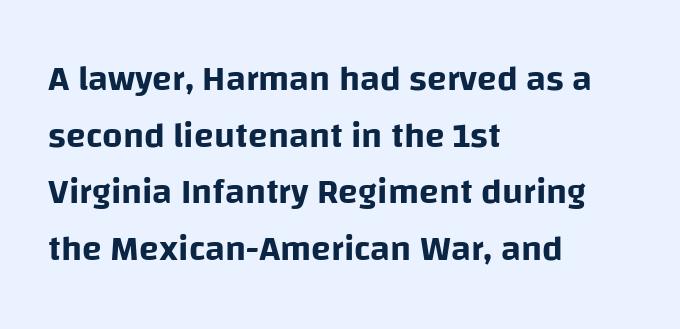
The lines sit at an ordinary, default distance from one another. Check under the words: just untouched page. Is the block centered? No — it sits flush against the left margin. The tracking reads as untouched default to a designer's eye. The letters stand upright; this is a roman face. A typesetter would call this proportional, since set widths differ per character.
